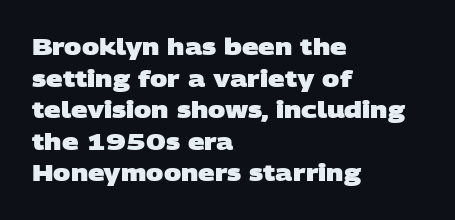
Q: Is the text bold? A: Yes.
Q: Is the text underlined? A: No.
Q: How is the paragraph aligned? A: Left-aligned.
Q: Is the spacing between letters normal or unusually wide? A: Normal.
Q: Is the spacing between lines tight, normal or loose? A: Normal.
